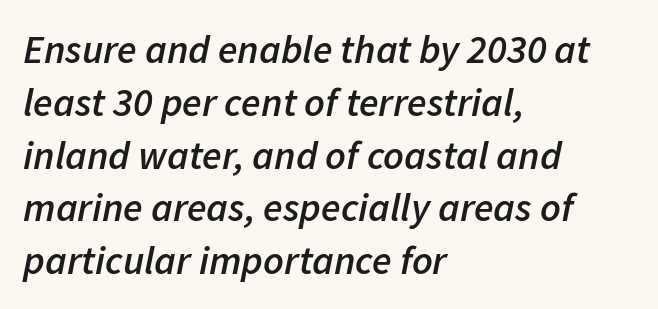
The image shows 40 px semibold type, italic (leaning right); set left-aligned, normal line spacing (1.32x), normal letter spacing, not underlined; low stroke contrast and a medium x-height.
